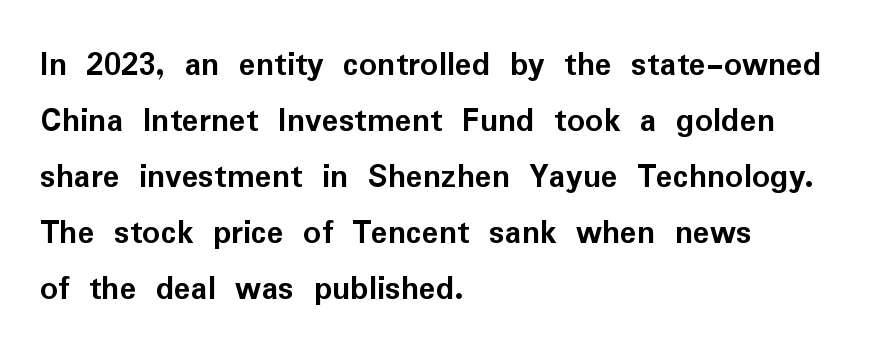
Ordinary non-slanted type is in use. Between one letter and the next there's only the usual sliver of space. Font category for this specimen: sans-serif. Every letter is thick-stroked: bold, no question. Underline: absent. Do the characters align in a grid? No, the font is proportional.
